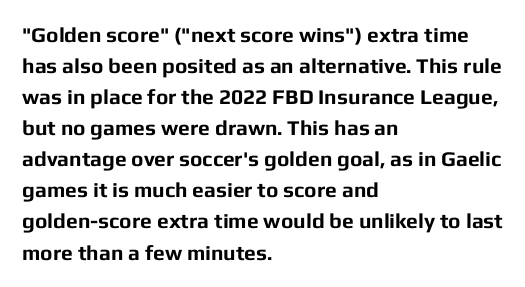
These lines keep a tight, regular rhythm from letter to letter. The typesetting leans heavy: a genuine bold. Line beginnings align vertically; line endings do not. If you drew a line through each stem, it would be perfectly vertical. Letters rest on an invisible, unmarked baseline.
